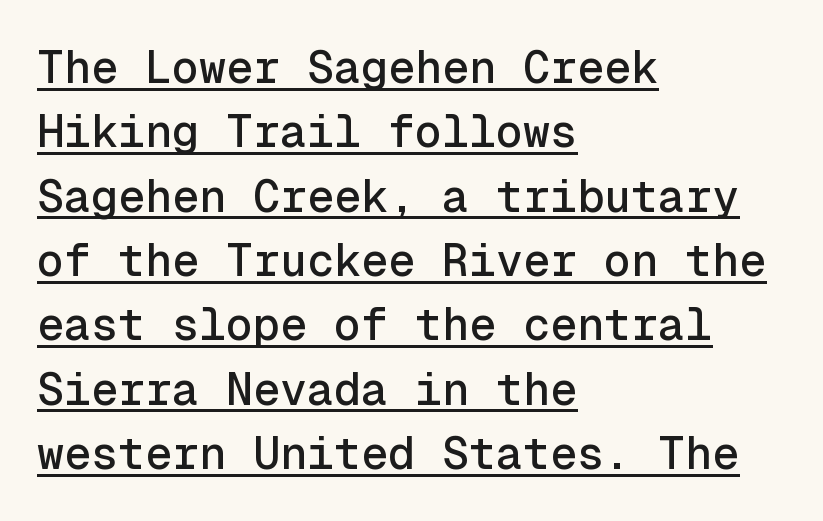
Q: Is the text italic (slanted)? A: No, it is upright.
Q: Is the typeface a serif or a sans-serif typeface? A: Sans-serif.
Q: Is the text underlined? A: Yes.
Q: How is the paragraph aligned? A: Left-aligned.
Q: Is the spacing between letters normal or unusually wide? A: Normal.
Q: Is the spacing between lines tight, normal or loose? A: Normal.
Q: Width (condensed, normal, or wide)? A: Normal.
Q: x-height? A: Medium.
Q: Monospaced? A: Yes.
